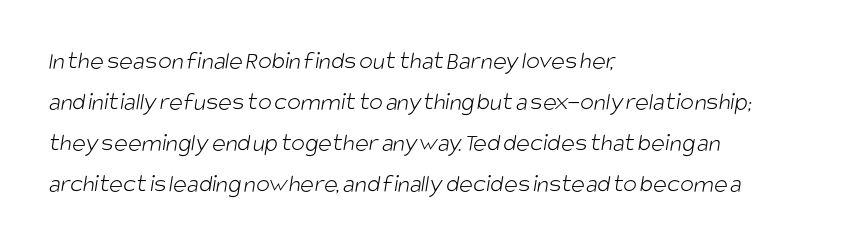
{"bold": "no", "underline": "no", "align": "left", "line_spacing": "normal", "line_spacing_ratio": 1.58, "letter_spacing": "normal", "letter_spacing_em": 0.0, "glyph_px": 26}
